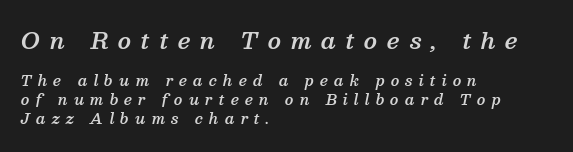
The image shows 22 px text type, italic (leaning right); set left-aligned, normal line spacing (1.35x), unusually wide letter spacing (+0.44 em), not underlined; the first (top) block is 1.57x larger.
